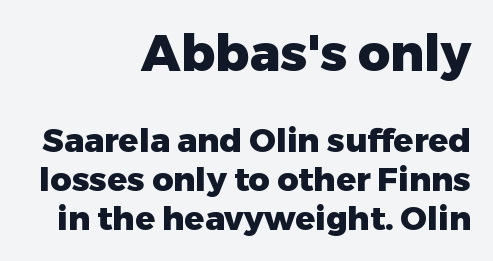
The image shows 50 px heavy sans-serif type, upright; set right-aligned, line spacing 1.17x, normal letter spacing, not underlined; the first (top) block is 1.52x larger; low stroke contrast and a medium x-height.
